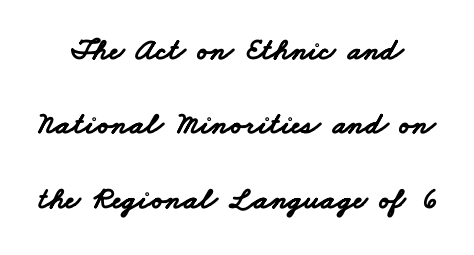
Pretty heavy lettering here — definitely bold. A clean baseline with only descenders dipping below it. Line spacing here is loose. Here the designer chose a conventional face with non-uniform glyph widths. Type style note: lacks serifs. The letters sit at their default tracking, neither squeezed nor spread.
